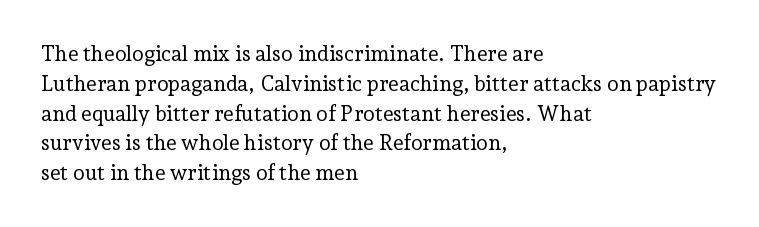
Quick note: interline space is typical. Nothing unusual about the tracking: characters are spaced as the font intends. Unmarked baselines from the first word to the last. No italicization has been applied; the sample stays upright.
